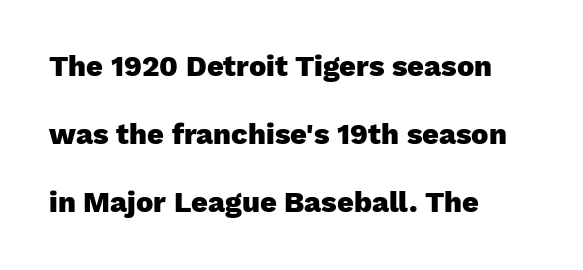
The image shows 29 px heavy sans-serif type, upright; set left-aligned, loose line spacing (2.35x), normal letter spacing, not underlined; low stroke contrast and a medium x-height.
